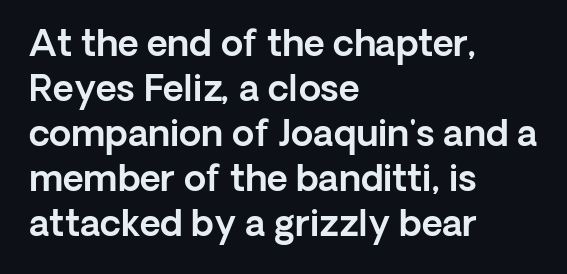
Q: Is the text italic (slanted)? A: No, it is upright.
Q: Is the typeface a serif or a sans-serif typeface? A: Sans-serif.
Q: Is the text underlined? A: No.
Q: How is the paragraph aligned? A: Left-aligned.
Q: Is the spacing between letters normal or unusually wide? A: Normal.
Q: Is the spacing between lines tight, normal or loose? A: Normal.
Q: Width (condensed, normal, or wide)? A: Normal.
Q: x-height? A: Medium.
Q: Monospaced? A: No.
